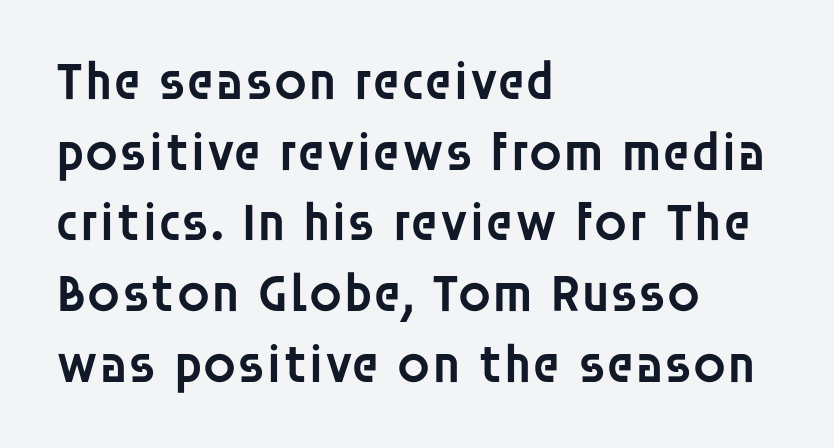
Caption: standard tracking, unaltered. These words are printed semibold, heavier than regular yet not bold. Leftover space on each line is placed entirely after the last word. The axis of the letterforms is exactly vertical. Looks like regular typesetting: each glyph gets only the width it needs.
